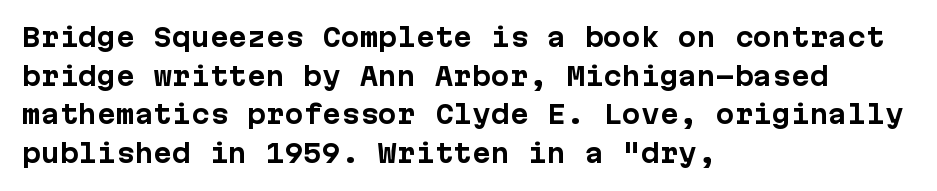
Q: Is the text bold? A: Yes.
Q: Is the text italic (slanted)? A: No, it is upright.
Q: Is the text underlined? A: No.
Q: How is the paragraph aligned? A: Left-aligned.
Q: Is the spacing between letters normal or unusually wide? A: Normal.
Q: Is the spacing between lines tight, normal or loose? A: Normal.
